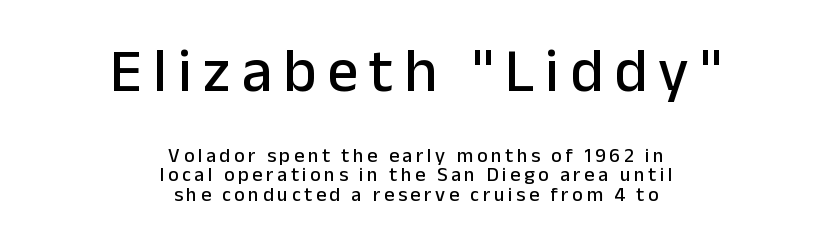
The image shows 61 px sans-serif type, upright; set centered, tight line spacing (0.97x), not underlined; the first (top) block is 3.05x larger; low stroke contrast and a medium x-height.
